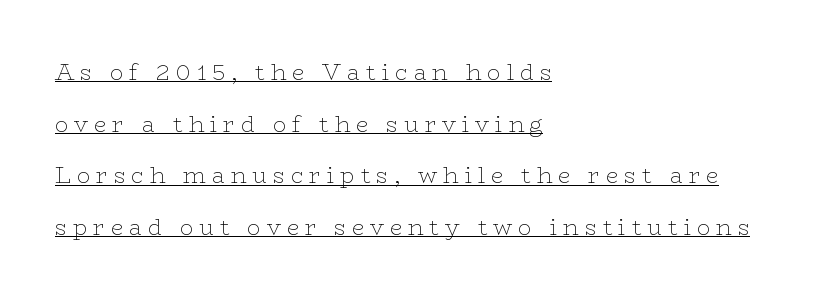
Q: Is the text bold? A: No.
Q: Is the text italic (slanted)? A: No, it is upright.
Q: Is the text underlined? A: Yes.
Q: How is the paragraph aligned? A: Left-aligned.
Q: Is the spacing between letters normal or unusually wide? A: Unusually wide.
Q: Is the spacing between lines tight, normal or loose? A: Loose.
